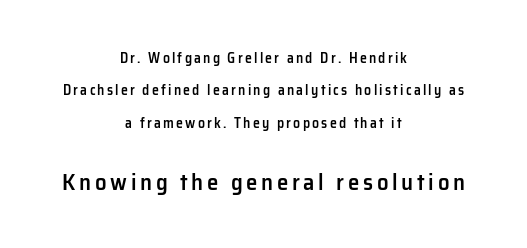
Q: Is the text bold? A: Semi-bold.
Q: Is the text italic (slanted)? A: No, it is upright.
Q: Is the text underlined? A: No.
Q: How is the paragraph aligned? A: Centered.
Q: Is the spacing between lines tight, normal or loose? A: Loose.
Q: Which block of text is set in a larger size, the first (top) or the second (bottom)? A: The second (bottom) one.
